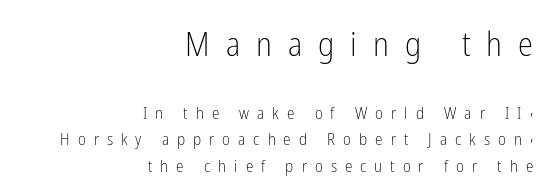
Q: Is the text bold? A: No.
Q: Is the text italic (slanted)? A: No, it is upright.
Q: Is the typeface a serif or a sans-serif typeface? A: Sans-serif.
Q: Is the text underlined? A: No.
Q: How is the paragraph aligned? A: Right-aligned.
Q: Is the spacing between letters normal or unusually wide? A: Unusually wide.
Q: Is the spacing between lines tight, normal or loose? A: Normal.
Q: Which block of text is set in a larger size, the first (top) or the second (bottom)? A: The first (top) one.
Q: Width (condensed, normal, or wide)? A: Condensed.
Q: Stroke contrast? A: Low.
Q: x-height? A: Medium.
Q: Monospaced? A: No.
